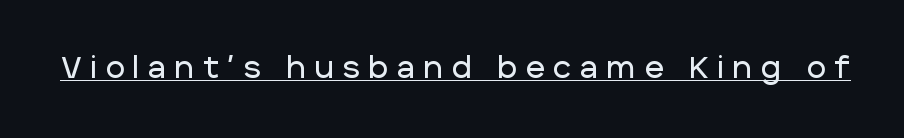
{"serif": "no", "italic": "no", "width": "normal", "stroke_contrast": "low", "x_height": "large", "monospaced": "no", "underline": "yes", "letter_spacing": "wide", "letter_spacing_em": 0.31, "glyph_px": 29}
